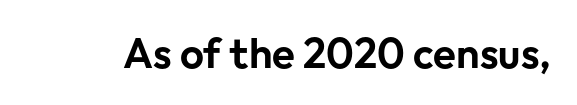
{"serif": "no", "italic": "no", "width": "normal", "stroke_contrast": "low", "x_height": "medium", "monospaced": "no", "underline": "no", "letter_spacing": "normal", "letter_spacing_em": 0.0, "glyph_px": 42}
